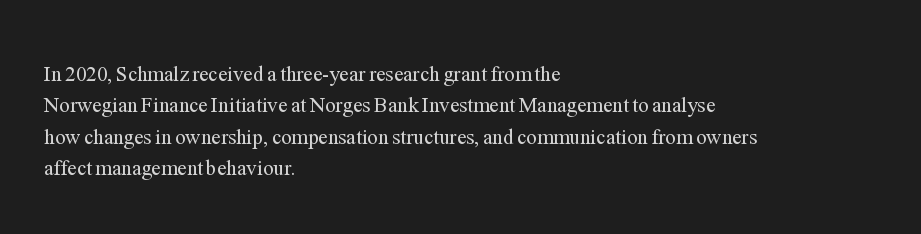
Each row of text sits above clean, open space. Italic? Not at all — the glyphs are vertical. Typeset ragged right — the left edge is the straight one. Each word holds together tightly as a unit, with standard inter-letter gaps. Interline gaps are of average width in this sample.
